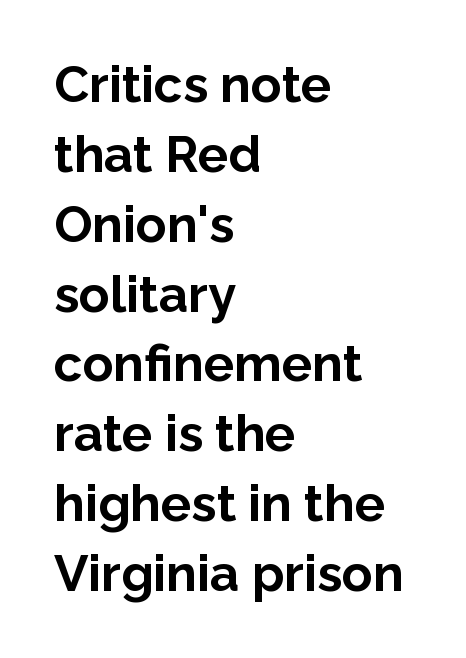
{"serif": "no", "italic": "no", "bold": "yes", "weight": "bold", "width": "normal", "stroke_contrast": "low", "x_height": "medium", "monospaced": "no", "underline": "no", "align": "left", "line_spacing": "normal", "line_spacing_ratio": 1.37, "letter_spacing": "normal", "letter_spacing_em": 0.0, "glyph_px": 51}
